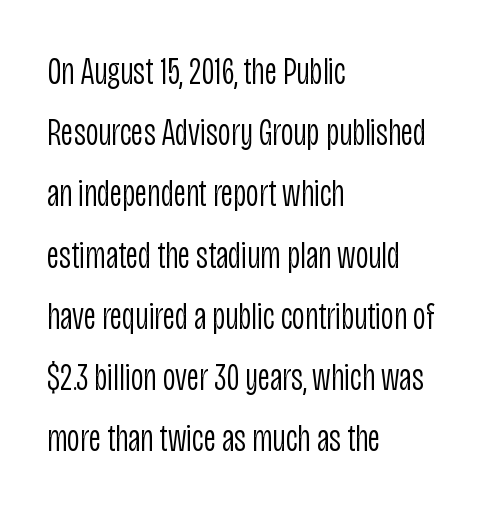
The image shows 39 px light, condensed sans-serif type, upright; set left-aligned, normal line spacing (1.57x), normal letter spacing, not underlined; low stroke contrast and a large x-height.
